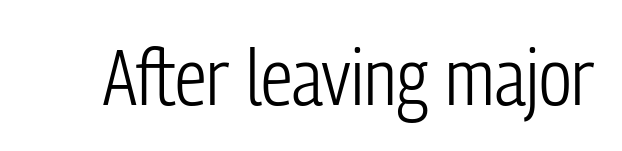
{"serif": "no", "italic": "no", "bold": "no", "weight": "light", "width": "condensed", "stroke_contrast": "low", "x_height": "medium", "monospaced": "no", "underline": "no", "letter_spacing": "normal", "letter_spacing_em": 0.0, "glyph_px": 79}
